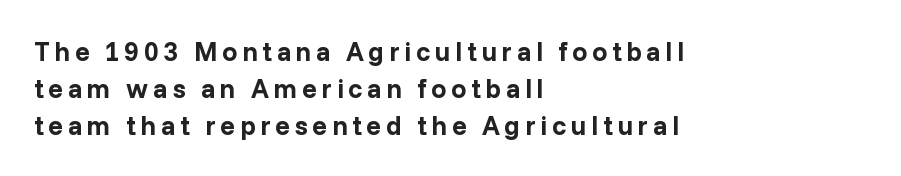
{"italic": "no", "bold": "yes", "underline": "no", "align": "left", "line_spacing": "normal", "line_spacing_ratio": 1.37, "glyph_px": 27}
